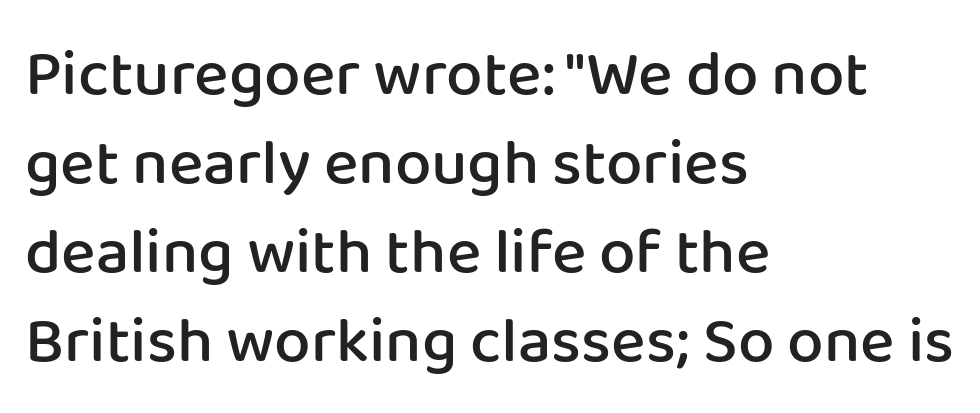
Q: Is the text bold? A: Semi-bold.
Q: Is the text italic (slanted)? A: No, it is upright.
Q: Is the typeface a serif or a sans-serif typeface? A: Sans-serif.
Q: Is the text underlined? A: No.
Q: How is the paragraph aligned? A: Left-aligned.
Q: Is the spacing between letters normal or unusually wide? A: Normal.
Q: Is the spacing between lines tight, normal or loose? A: Normal.
Q: Width (condensed, normal, or wide)? A: Normal.
Q: Stroke contrast? A: Low.
Q: x-height? A: Medium.
Q: Monospaced? A: No.
